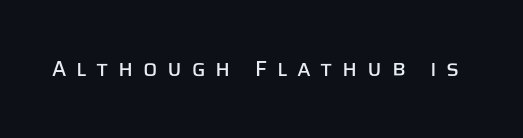
{"italic": "no", "underline": "no", "letter_spacing": "wide", "letter_spacing_em": 0.46, "glyph_px": 21}
